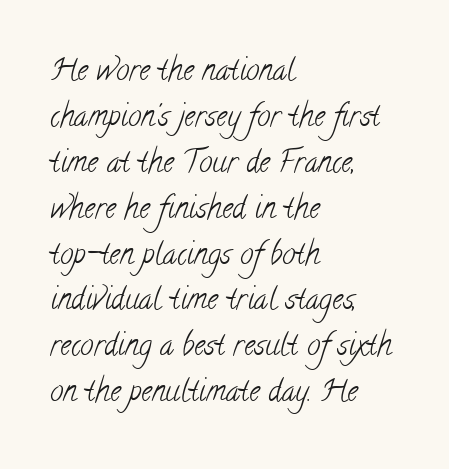
Q: Is the text bold? A: No.
Q: Is the typeface a serif or a sans-serif typeface? A: Serif.
Q: Is the text underlined? A: No.
Q: How is the paragraph aligned? A: Left-aligned.
Q: Is the spacing between letters normal or unusually wide? A: Normal.
Q: Is the spacing between lines tight, normal or loose? A: Normal.
Q: Width (condensed, normal, or wide)? A: Condensed.
Q: Stroke contrast? A: Low.
Q: x-height? A: Small.
Q: Monospaced? A: No.
